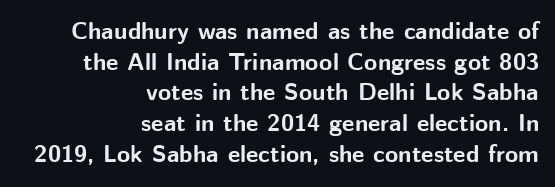
The image shows 24 px bold type, upright; set right-aligned, normal line spacing (1.28x), normal letter spacing, not underlined.
